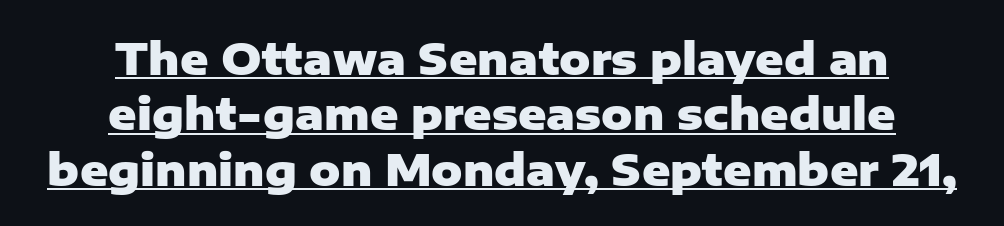
The image shows 43 px heavy sans-serif type, upright; set centered, normal line spacing (1.29x), normal letter spacing, underlined; low stroke contrast and a medium x-height.
